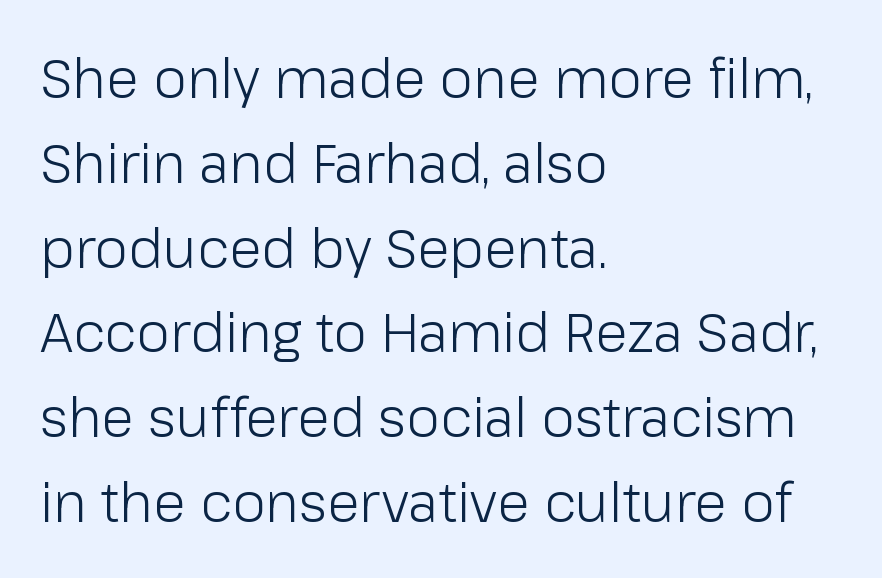
The image shows 54 px light sans-serif type, upright; set left-aligned, normal line spacing (1.57x), normal letter spacing, not underlined; low stroke contrast and a medium x-height.
